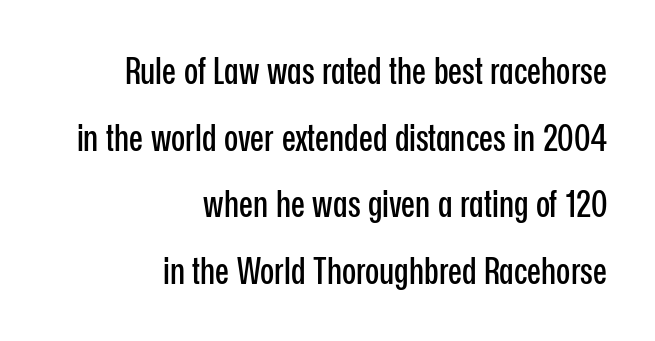
All the whitespace from short lines collects on the left. The gaps between neighbouring characters are ordinary and unremarkable. Classification — sans serif. The rendering uses natural spacing where letterforms have individual widths.
